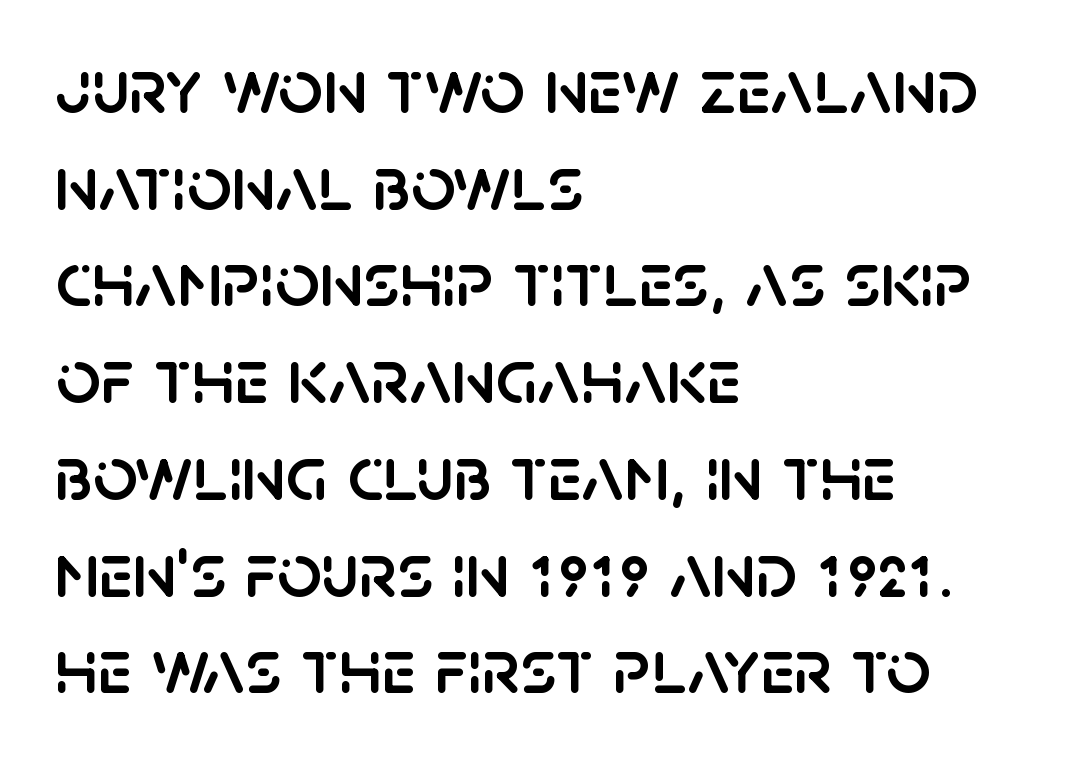
Line beginnings align vertically; line endings do not. Nothing sits at the stroke ends, so this counts as sans-serif. Check under the words: just untouched page. Looks like regular typesetting: each glyph gets only the width it needs. Quick note: not italic, upright.
